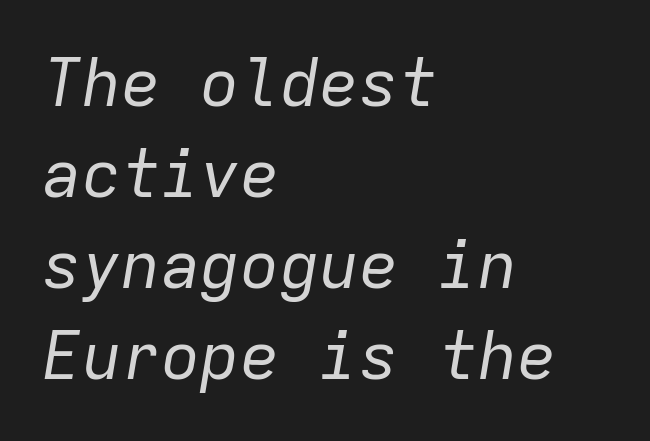
Q: Is the text bold? A: No.
Q: Is the text italic (slanted)? A: Yes, it leans right by about 9 degrees.
Q: Is the text underlined? A: No.
Q: How is the paragraph aligned? A: Left-aligned.
Q: Is the spacing between letters normal or unusually wide? A: Normal.
Q: Is the spacing between lines tight, normal or loose? A: Normal.
Q: Width (condensed, normal, or wide)? A: Normal.
Q: Stroke contrast? A: Low.
Q: x-height? A: Medium.
Q: Monospaced? A: Yes.
